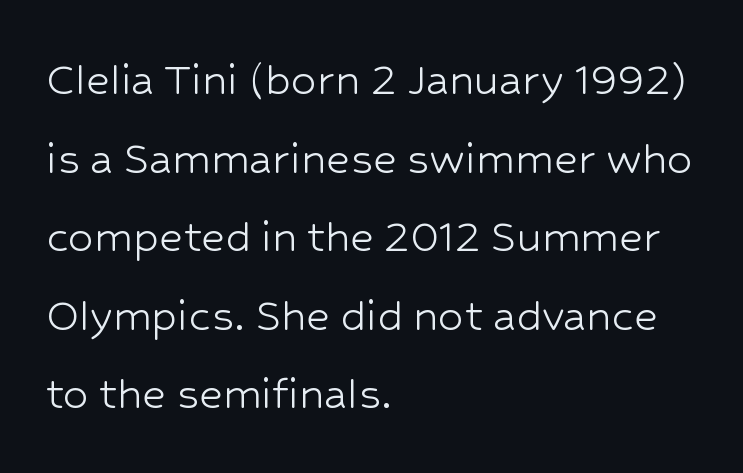
Q: Is the text bold? A: No.
Q: Is the text italic (slanted)? A: No, it is upright.
Q: Is the typeface a serif or a sans-serif typeface? A: Sans-serif.
Q: Is the text underlined? A: No.
Q: How is the paragraph aligned? A: Left-aligned.
Q: Is the spacing between letters normal or unusually wide? A: Normal.
Q: Is the spacing between lines tight, normal or loose? A: Normal.
Q: Width (condensed, normal, or wide)? A: Normal.
Q: Stroke contrast? A: Low.
Q: x-height? A: Medium.
Q: Monospaced? A: No.
